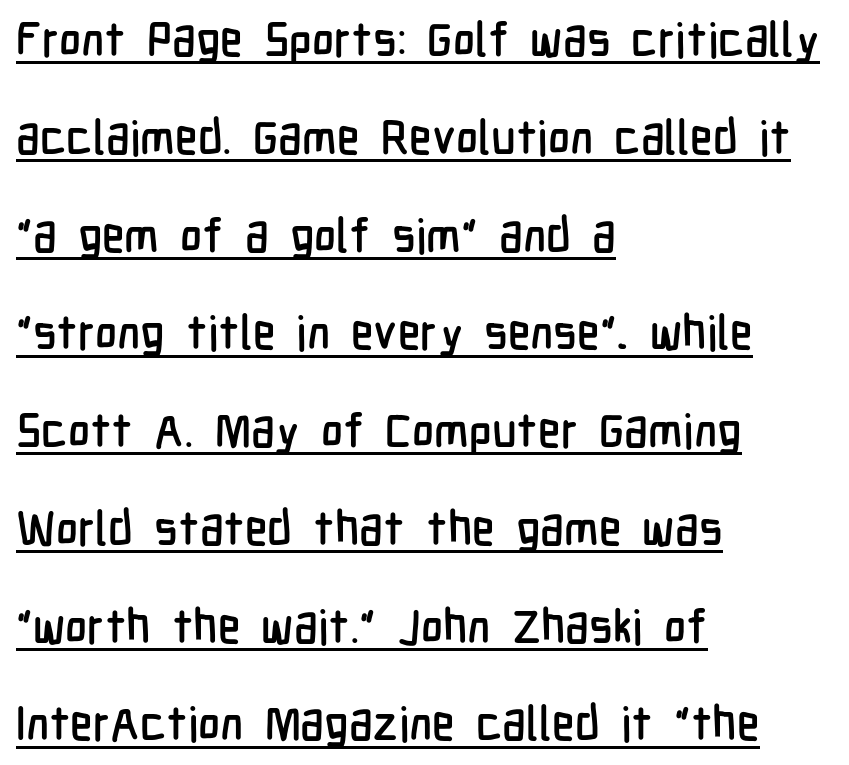
{"serif": "no", "italic": "no", "width": "condensed", "stroke_contrast": "low", "x_height": "medium", "monospaced": "no", "underline": "yes", "align": "left", "line_spacing": "loose", "line_spacing_ratio": 2.08, "letter_spacing": "normal", "letter_spacing_em": 0.0, "glyph_px": 47}
